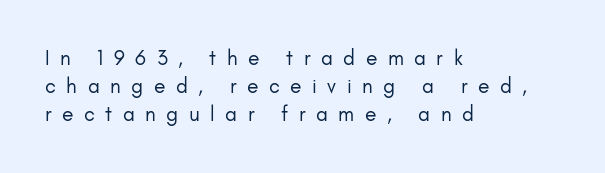
Q: Is the text bold? A: No.
Q: Is the text italic (slanted)? A: No, it is upright.
Q: Is the text underlined? A: No.
Q: How is the paragraph aligned? A: Left-aligned.
Q: Is the spacing between letters normal or unusually wide? A: Unusually wide.
Q: Is the spacing between lines tight, normal or loose? A: Normal.
